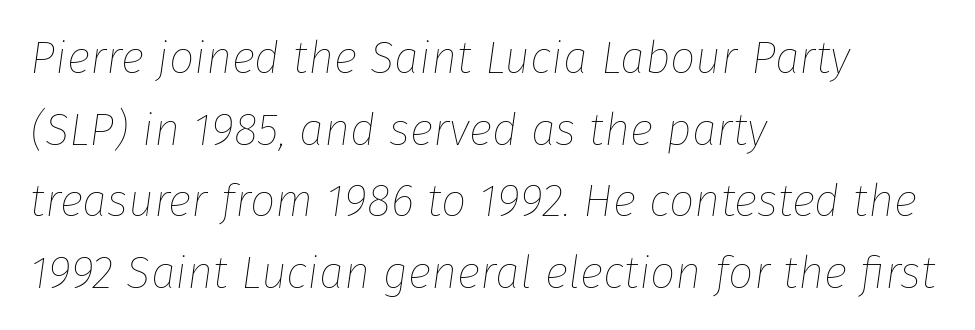
{"italic": "yes", "lean": "right", "slant_degrees": 8, "bold": "no", "weight": "thin", "width": "normal", "stroke_contrast": "low", "x_height": "medium", "monospaced": "no", "underline": "no", "align": "left", "line_spacing": "normal", "line_spacing_ratio": 1.59, "letter_spacing": "normal", "letter_spacing_em": 0.0, "glyph_px": 45}
